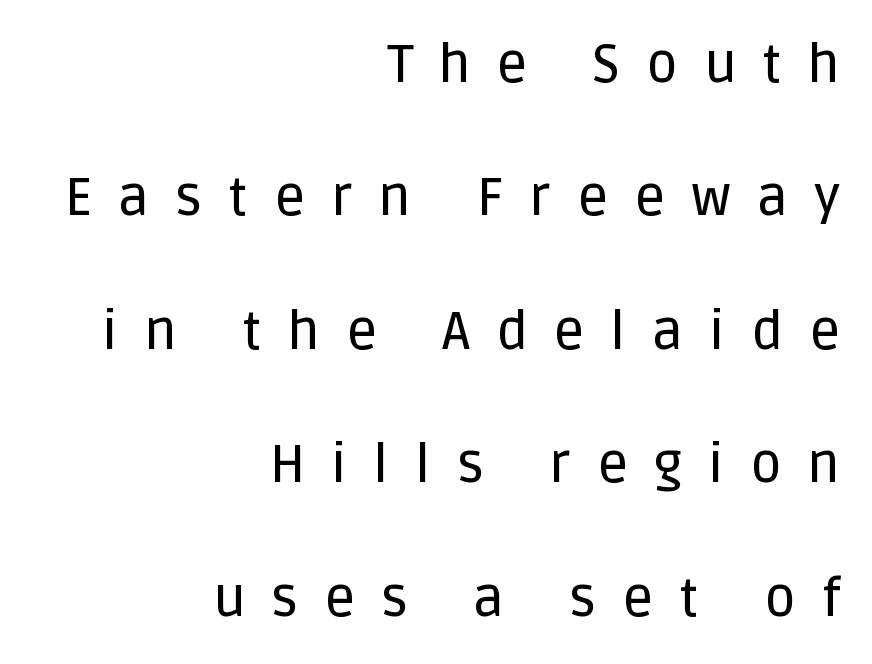
The letters stand upright; this is a roman face. Check the space under the baseline: it is left empty. The block of text is sparse from top to bottom, with ample space between rows. Inter-character spacing is expanded well beyond the font's built-in metrics. Unlike a traditional serif, this face leaves its strokes unadorned. Line endings align vertically; line beginnings do not.
